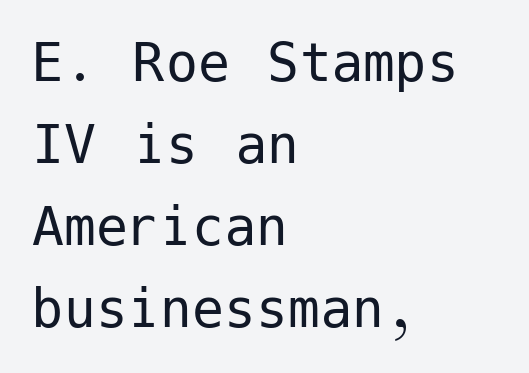
The image shows 64 px regular-weight sans-serif type, upright; set left-aligned, normal line spacing (1.28x), normal letter spacing, not underlined; low stroke contrast and a medium x-height.
